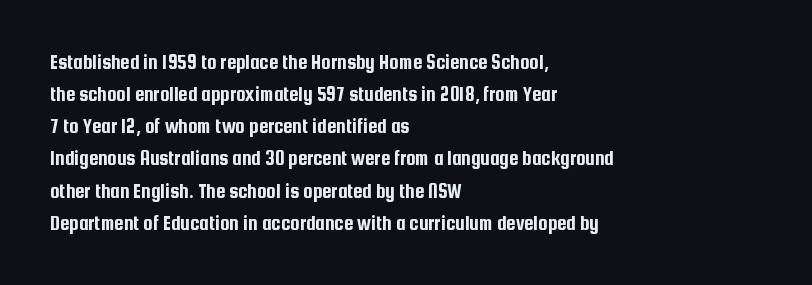
The image shows 21 px text type, upright; set left-aligned, normal line spacing (1.53x), normal letter spacing, not underlined.
